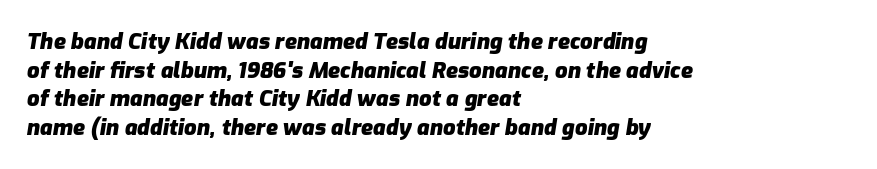
Interline gaps are of average width in this sample. Rendered with sloped, italic letterforms. The gaps between neighbouring characters are ordinary and unremarkable. Beneath every word, the page is bare. Set as a true bold cut, around the 700 mark. Every row of glyphs begins at an identical x-position on the left.
